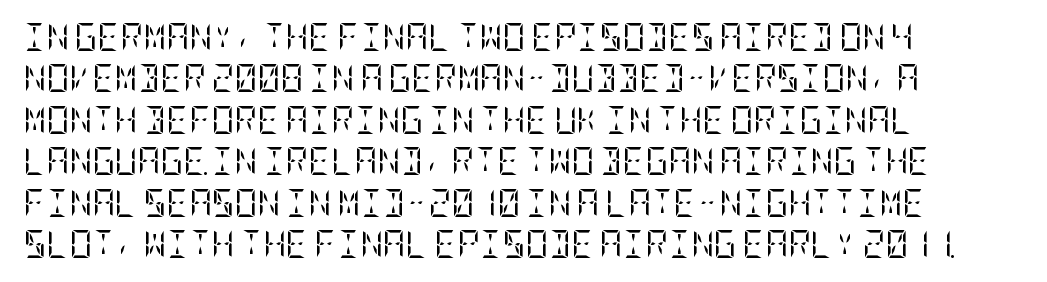
The foot of each line stays bare and open. The typeface chosen for these lines features serifs. The strokes carry an ordinary text weight at most. This sample keeps an unexceptional amount of space between lines. Inter-character spacing is left at the font's built-in metrics. Rendered with straight, roman letterforms.
